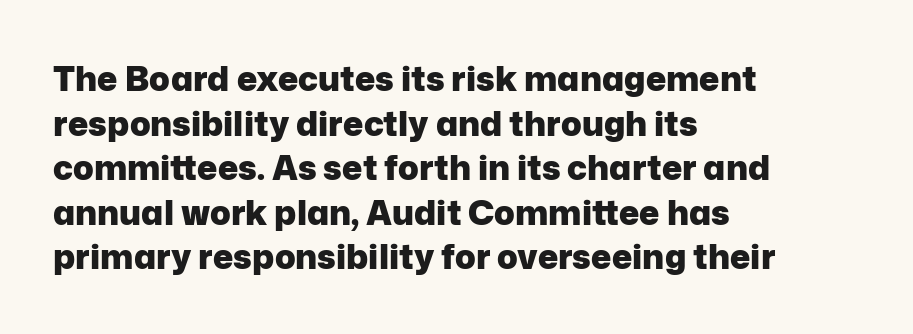
Q: Is the text bold? A: Yes.
Q: Is the text italic (slanted)? A: No, it is upright.
Q: Is the typeface a serif or a sans-serif typeface? A: Sans-serif.
Q: Is the text underlined? A: No.
Q: How is the paragraph aligned? A: Left-aligned.
Q: Is the spacing between letters normal or unusually wide? A: Normal.
Q: Is the spacing between lines tight, normal or loose? A: Normal.
Q: Width (condensed, normal, or wide)? A: Normal.
Q: Stroke contrast? A: Low.
Q: x-height? A: Medium.
Q: Monospaced? A: No.
